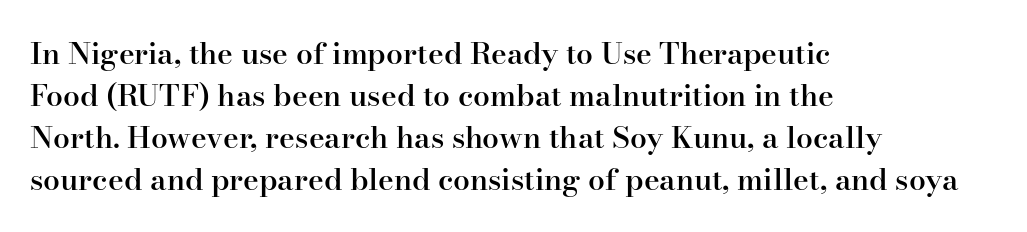
Q: Is the text bold? A: Semi-bold.
Q: Is the text italic (slanted)? A: No, it is upright.
Q: Is the typeface a serif or a sans-serif typeface? A: Serif.
Q: Is the text underlined? A: No.
Q: How is the paragraph aligned? A: Left-aligned.
Q: Is the spacing between letters normal or unusually wide? A: Normal.
Q: Is the spacing between lines tight, normal or loose? A: Normal.
Q: Width (condensed, normal, or wide)? A: Normal.
Q: Stroke contrast? A: High.
Q: x-height? A: Small.
Q: Monospaced? A: No.
